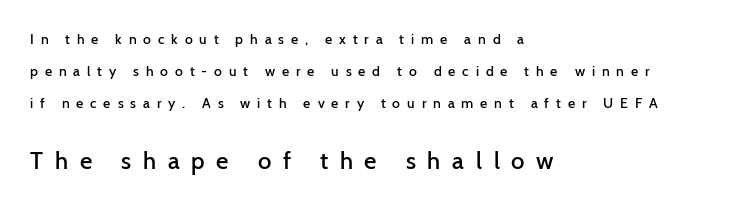
Q: Is the text bold? A: Semi-bold.
Q: Is the text italic (slanted)? A: No, it is upright.
Q: Is the text underlined? A: No.
Q: How is the paragraph aligned? A: Left-aligned.
Q: Is the spacing between letters normal or unusually wide? A: Unusually wide.
Q: Is the spacing between lines tight, normal or loose? A: Loose.
Q: Which block of text is set in a larger size, the first (top) or the second (bottom)? A: The second (bottom) one.
